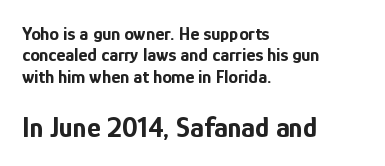
{"serif": "no", "italic": "no", "bold": "yes", "weight": "bold", "width": "condensed", "stroke_contrast": "low", "x_height": "medium", "monospaced": "no", "underline": "no", "align": "left", "line_spacing": "tight", "line_spacing_ratio": 1.13, "letter_spacing": "normal", "letter_spacing_em": 0.0, "larger_block": "second", "size_ratio": 1.53, "glyph_px": 29}
